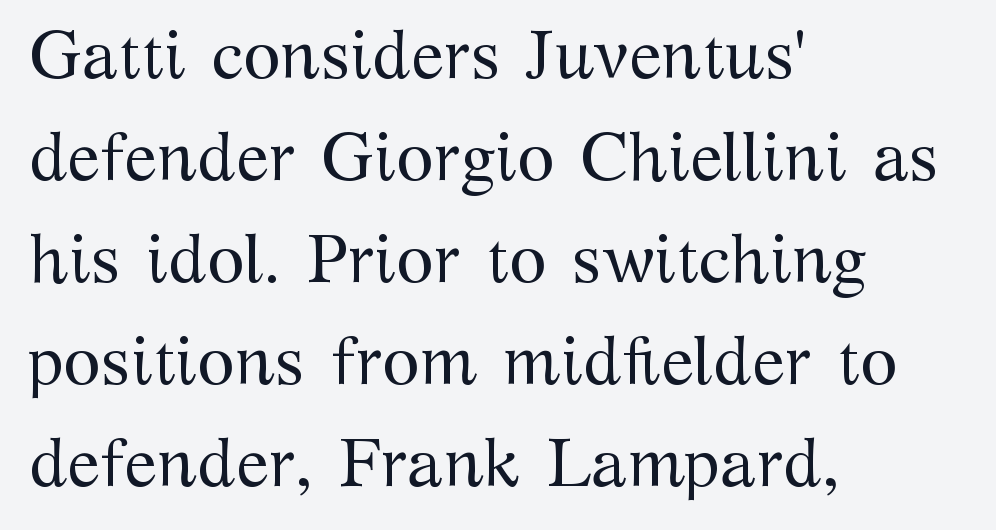
The image shows 68 px regular-weight serif type, upright; set left-aligned, normal line spacing (1.5x), normal letter spacing, not underlined; medium stroke contrast and a medium x-height.
